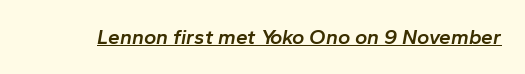
A fair bit of extra ink — the face is semibold, not bold. The letters are slanted; this is an italic face. Looks like someone drew a line under every word here. Look at the tracking — it's just the regular setting, nothing added.
